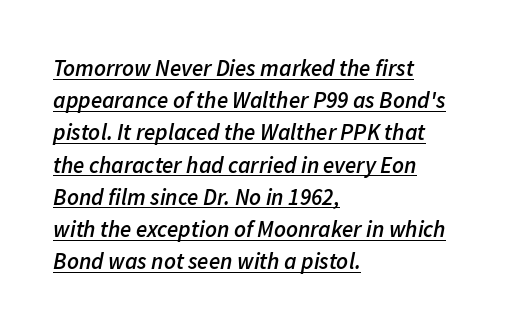
{"italic": "yes", "lean": "right", "slant_degrees": 11, "bold": "semi", "underline": "yes", "align": "left", "line_spacing": "normal", "line_spacing_ratio": 1.4, "letter_spacing": "normal", "letter_spacing_em": 0.0, "glyph_px": 23}
